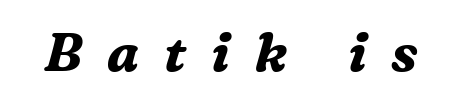
The image shows 53 px bold serif type, italic (leaning right); set unusually wide letter spacing (+0.47 em), not underlined; medium stroke contrast and a medium x-height.
